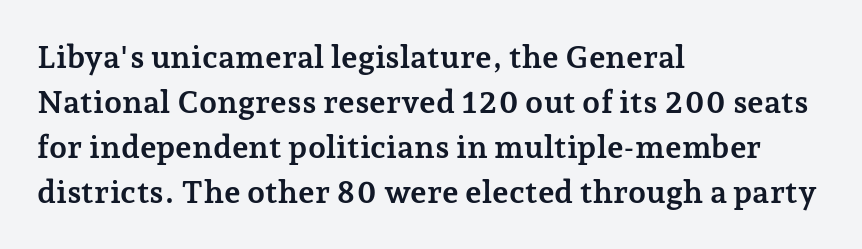
{"serif": "yes", "italic": "no", "bold": "yes", "weight": "semibold", "width": "normal", "stroke_contrast": "low", "x_height": "medium", "monospaced": "no", "underline": "no", "align": "left", "line_spacing": "normal", "line_spacing_ratio": 1.41, "letter_spacing": "normal", "letter_spacing_em": 0.0, "glyph_px": 32}
